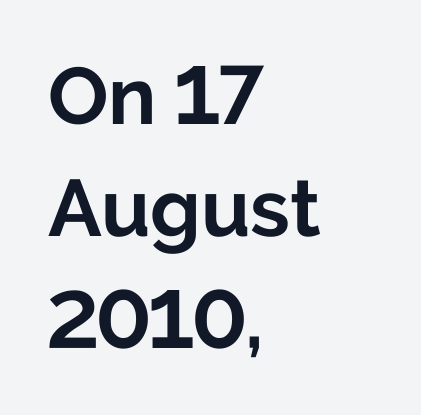
These words are printed bold, with thick strokes throughout. All the whitespace from short lines collects on the right. Compared with typical paragraphs, the rows here are spaced about the same. Nobody drew a line under any word here. It's the straight-up-and-down kind of type.
